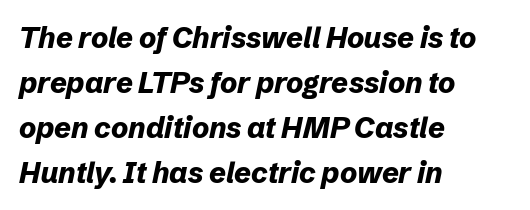
The image shows 29 px bold type, italic (leaning right); set left-aligned, normal line spacing (1.55x), normal letter spacing, not underlined; low stroke contrast and a medium x-height.
